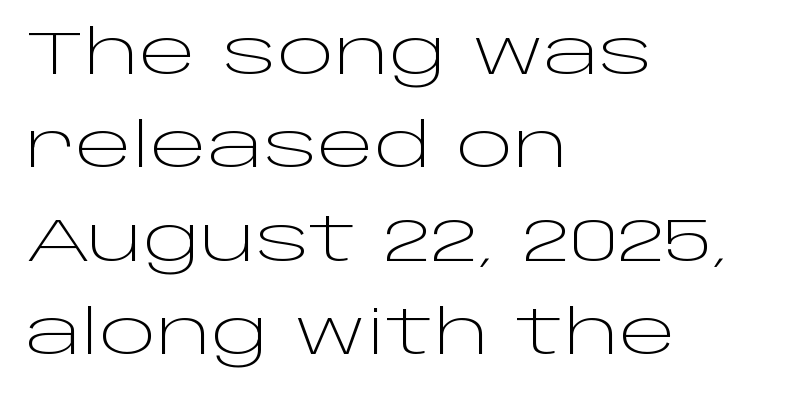
The image shows 61 px light, wide sans-serif type, upright; set left-aligned, normal line spacing (1.53x), normal letter spacing, not underlined; low stroke contrast and a large x-height.
